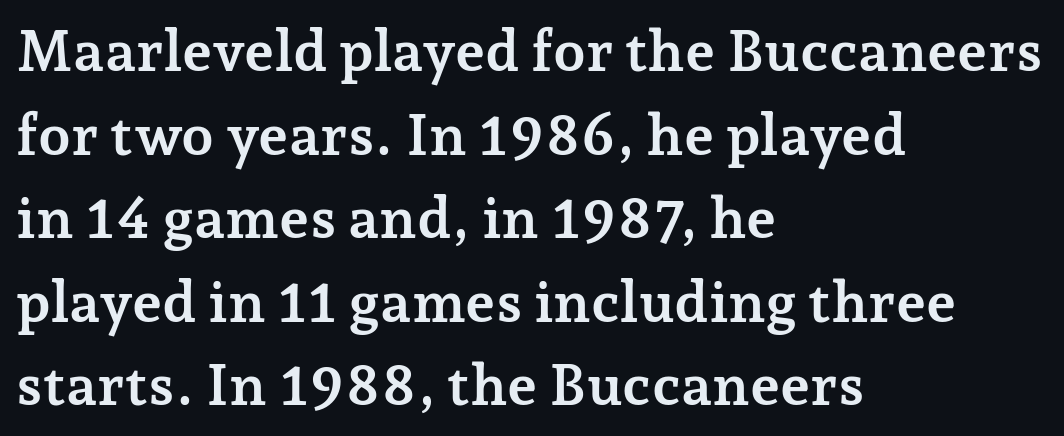
The image shows 58 px semibold serif type, upright; set left-aligned, normal line spacing (1.44x), normal letter spacing, not underlined; low stroke contrast and a medium x-height.
